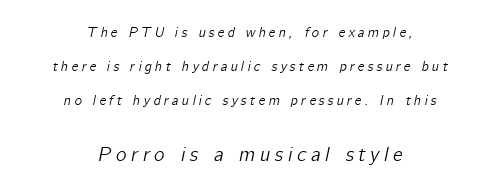
Q: Is the text italic (slanted)? A: Yes, it leans right by about 12 degrees.
Q: Is the text underlined? A: No.
Q: How is the paragraph aligned? A: Centered.
Q: Is the spacing between letters normal or unusually wide? A: Unusually wide.
Q: Is the spacing between lines tight, normal or loose? A: Loose.
Q: Which block of text is set in a larger size, the first (top) or the second (bottom)? A: The second (bottom) one.
